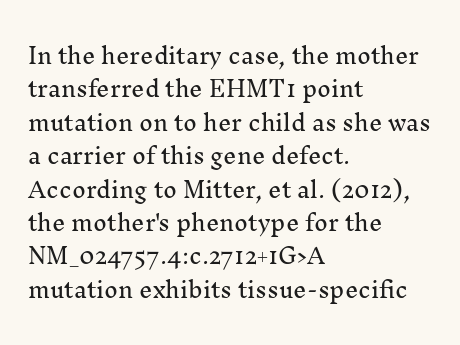
{"italic": "no", "underline": "no", "align": "left", "line_spacing": "normal", "line_spacing_ratio": 1.59, "letter_spacing": "normal", "letter_spacing_em": 0.0, "glyph_px": 21}
